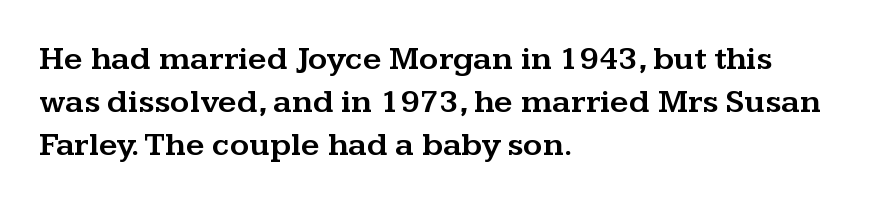
The image shows 33 px wide serif type, upright; set left-aligned, normal line spacing (1.3x), normal letter spacing, not underlined; medium stroke contrast and a medium x-height.
